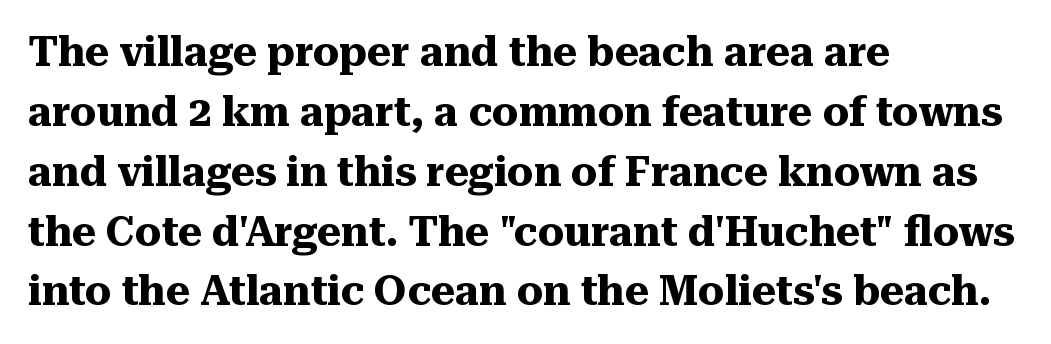
Q: Is the text bold? A: Yes.
Q: Is the text italic (slanted)? A: No, it is upright.
Q: Is the typeface a serif or a sans-serif typeface? A: Serif.
Q: Is the text underlined? A: No.
Q: How is the paragraph aligned? A: Left-aligned.
Q: Is the spacing between letters normal or unusually wide? A: Normal.
Q: Is the spacing between lines tight, normal or loose? A: Normal.
Q: Width (condensed, normal, or wide)? A: Normal.
Q: Stroke contrast? A: Medium.
Q: x-height? A: Medium.
Q: Monospaced? A: No.
